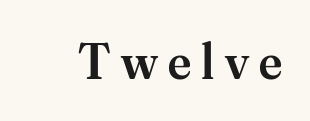
Q: Is the text bold? A: Semi-bold.
Q: Is the text italic (slanted)? A: No, it is upright.
Q: Is the typeface a serif or a sans-serif typeface? A: Serif.
Q: Is the text underlined? A: No.
Q: Is the spacing between letters normal or unusually wide? A: Unusually wide.
Q: Width (condensed, normal, or wide)? A: Normal.
Q: Stroke contrast? A: Medium.
Q: x-height? A: Small.
Q: Monospaced? A: No.
